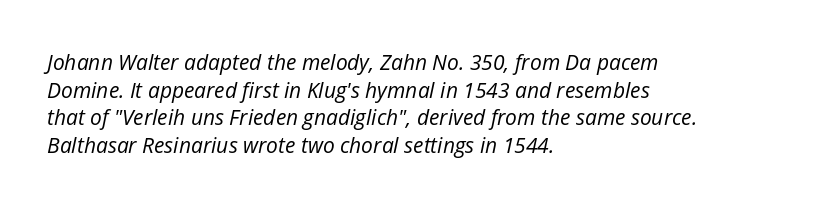
The image shows 21 px text type, italic (leaning right); set left-aligned, normal line spacing (1.32x), normal letter spacing, not underlined.
